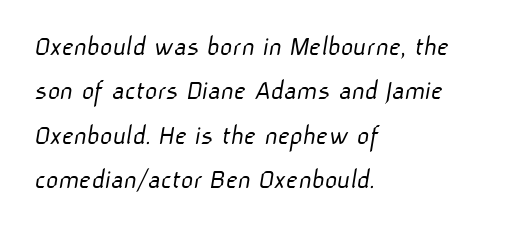
{"serif": "no", "bold": "no", "weight": "light", "width": "normal", "stroke_contrast": "low", "x_height": "medium", "monospaced": "no", "underline": "no", "align": "left", "line_spacing": "normal", "line_spacing_ratio": 1.48, "letter_spacing": "normal", "letter_spacing_em": 0.0, "glyph_px": 30}
